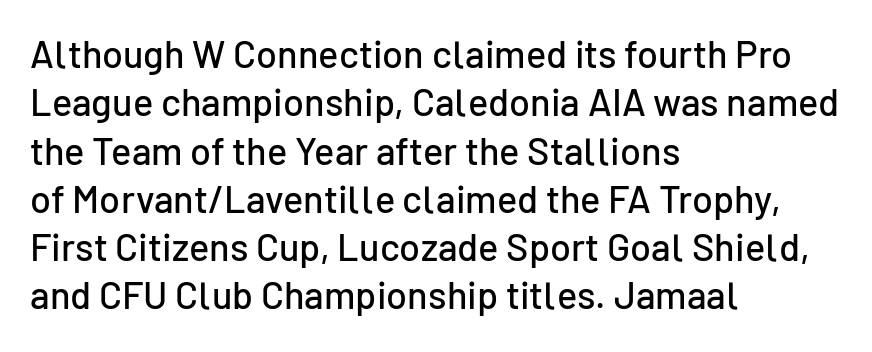
Interline gaps are of average width in this sample. A student would call this left alignment; a typographer would say flush left, rag right. Plain, unruled lines of type. You can tell from the bare stems that sans-serif type was used. Students, note that the glyphs here touch the page at normal intervals. These lines are rendered in a variable-pitch font.
